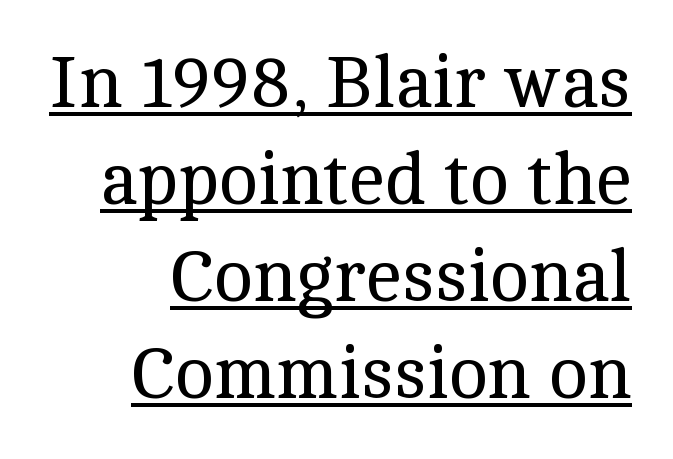
{"serif": "yes", "italic": "no", "bold": "no", "weight": "regular", "width": "normal", "x_height": "medium", "monospaced": "no", "underline": "yes", "align": "right", "line_spacing": "normal", "line_spacing_ratio": 1.33, "letter_spacing": "normal", "letter_spacing_em": 0.0, "glyph_px": 73}
